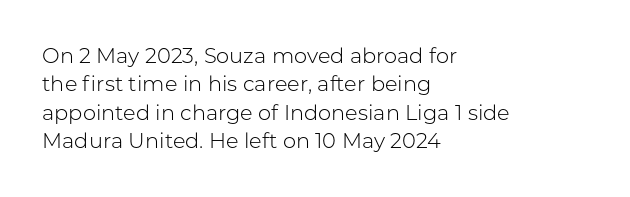
Q: Is the text bold? A: No.
Q: Is the text italic (slanted)? A: No, it is upright.
Q: Is the text underlined? A: No.
Q: How is the paragraph aligned? A: Left-aligned.
Q: Is the spacing between letters normal or unusually wide? A: Normal.
Q: Is the spacing between lines tight, normal or loose? A: Normal.
